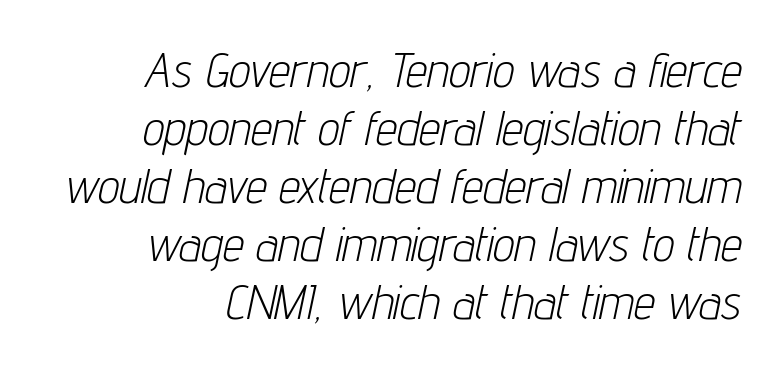
The image shows 48 px light, condensed type, italic (leaning right); set right-aligned, line spacing 1.21x, normal letter spacing, not underlined; low stroke contrast and a medium x-height.
